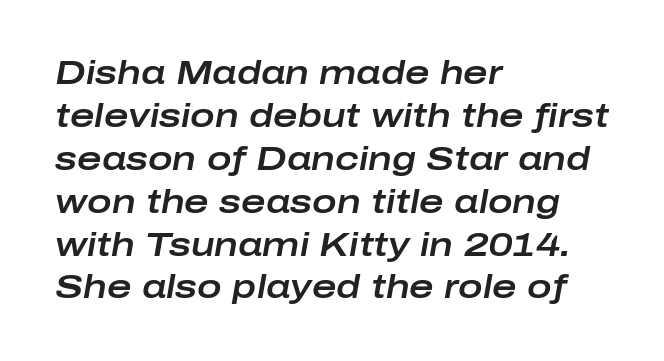
Q: Is the text italic (slanted)? A: Yes, it leans right by about 10 degrees.
Q: Is the text underlined? A: No.
Q: How is the paragraph aligned? A: Left-aligned.
Q: Is the spacing between letters normal or unusually wide? A: Normal.
Q: Is the spacing between lines tight, normal or loose? A: Normal.
Q: Width (condensed, normal, or wide)? A: Wide.
Q: Stroke contrast? A: Low.
Q: x-height? A: Medium.
Q: Monospaced? A: No.
